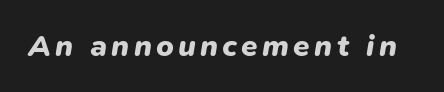
The image shows 30 px heavy type, italic (leaning right); set not underlined; low stroke contrast and a medium x-height.
